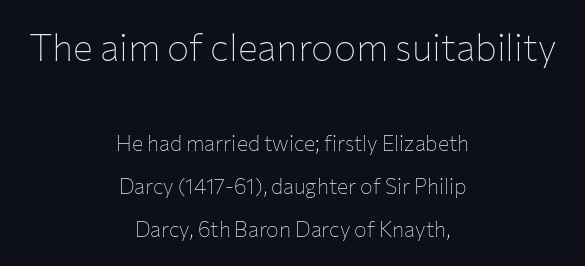
{"serif": "no", "italic": "no", "bold": "no", "weight": "thin", "width": "normal", "stroke_contrast": "low", "x_height": "medium", "monospaced": "no", "underline": "no", "align": "center", "line_spacing": "loose", "line_spacing_ratio": 2.06, "letter_spacing": "normal", "letter_spacing_em": 0.0, "larger_block": "first", "size_ratio": 1.76, "glyph_px": 37}
